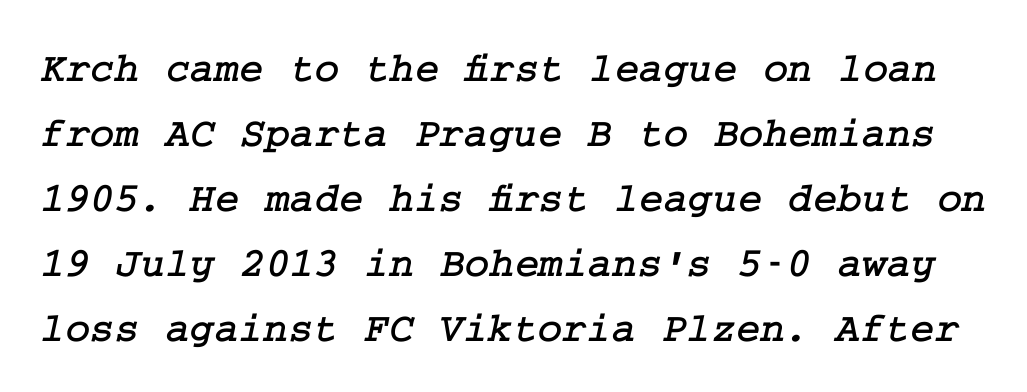
The passage shown has conventional tracking throughout. The gap between lines stays unmarked. The rendering uses a moderate line-height, typical for paragraphs. Serifs: yes, visible at the terminals of the letterforms.
